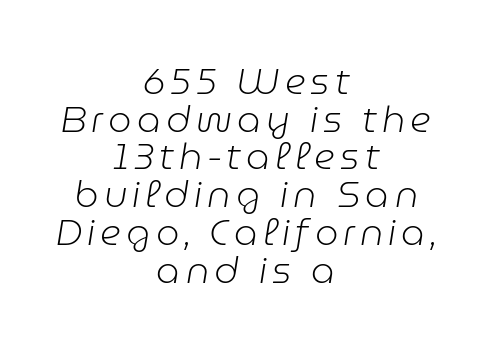
{"italic": "yes", "lean": "right", "slant_degrees": 9, "bold": "no", "weight": "light", "width": "normal", "stroke_contrast": "low", "x_height": "medium", "monospaced": "no", "underline": "no", "align": "center", "line_spacing": "tight", "line_spacing_ratio": 1.02, "glyph_px": 37}
